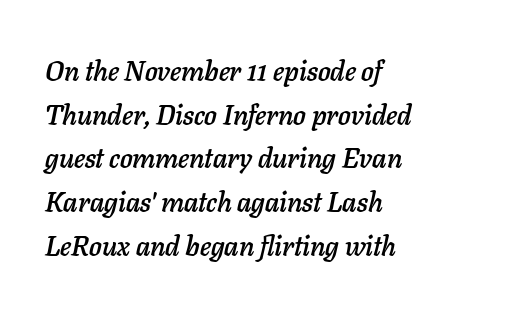
Varying glyph widths throughout — classic text-font behaviour. The vertical gap from one line to the next is medium. Where is the straight margin? On the left. Words float on clear page, feet unadorned. Between one letter and the next there's only the usual sliver of space.
